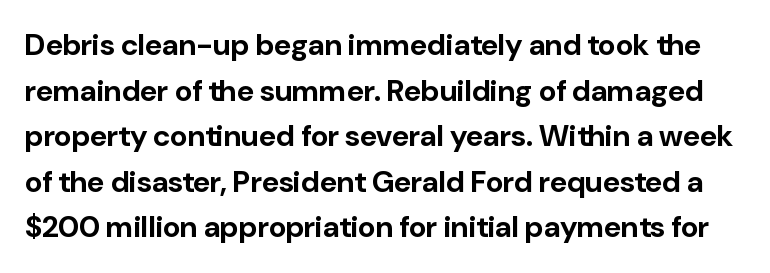
The image shows 30 px bold sans-serif type, upright; set normal line spacing (1.52x), normal letter spacing, not underlined; low stroke contrast and a medium x-height.
